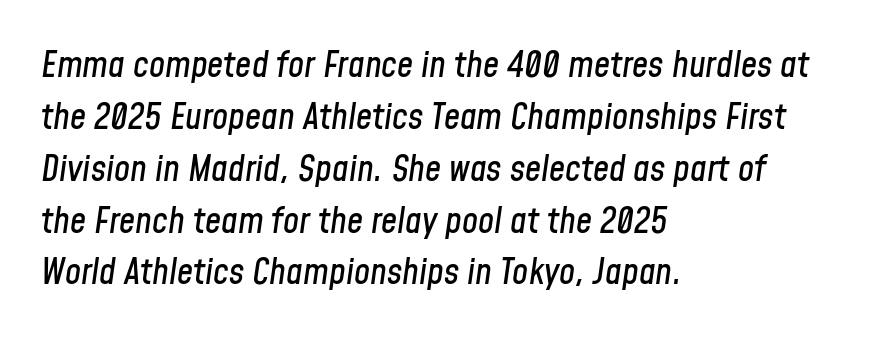
The image shows 36 px condensed type, italic (leaning right); set left-aligned, normal line spacing (1.44x), normal letter spacing, not underlined; low stroke contrast and a medium x-height.
